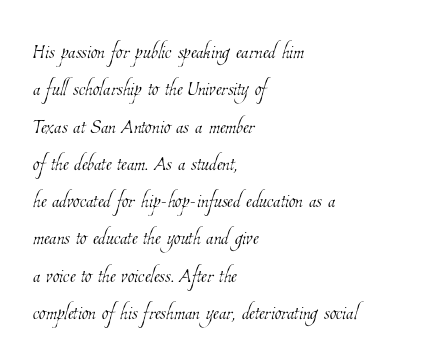
{"bold": "no", "underline": "no", "align": "left", "line_spacing": "normal", "line_spacing_ratio": 1.38, "letter_spacing": "normal", "letter_spacing_em": 0.0, "glyph_px": 27}
